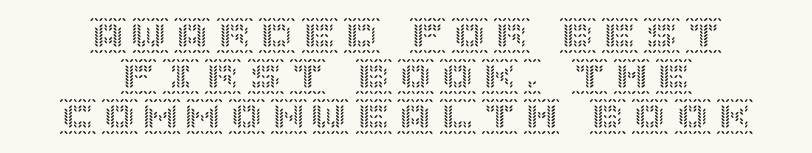
No italicization has been applied; the sample stays upright. Closely set lines give the paragraph a compact silhouette. Layout note: lines centered. Words float on clear page, feet unadorned.
